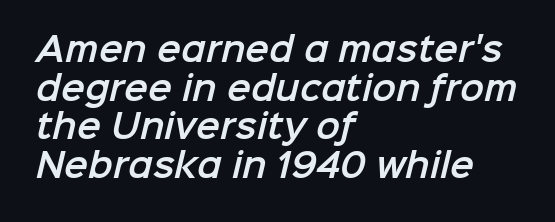
You could call the tracking neutral — neither tight nor loose. This rendering uses left alignment, leaving the right contour irregular. Proportional: the letters do not fall into vertical columns. Bare-footed words on every line.
